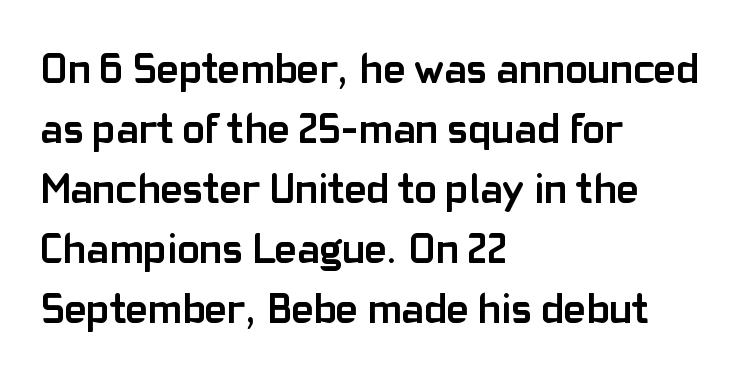
{"serif": "no", "italic": "no", "bold": "yes", "weight": "semibold", "width": "normal", "stroke_contrast": "low", "x_height": "medium", "monospaced": "no", "underline": "no", "align": "left", "line_spacing": "normal", "line_spacing_ratio": 1.43, "letter_spacing": "normal", "letter_spacing_em": 0.0, "glyph_px": 42}
